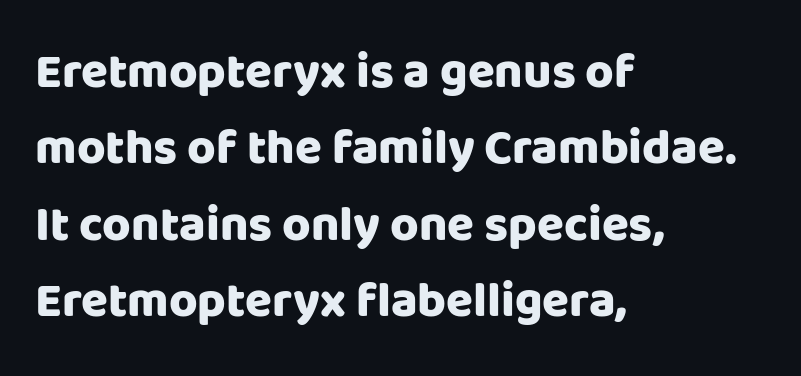
The image shows 49 px heavy sans-serif type, upright; set left-aligned, normal line spacing (1.56x), normal letter spacing, not underlined; low stroke contrast and a large x-height.
